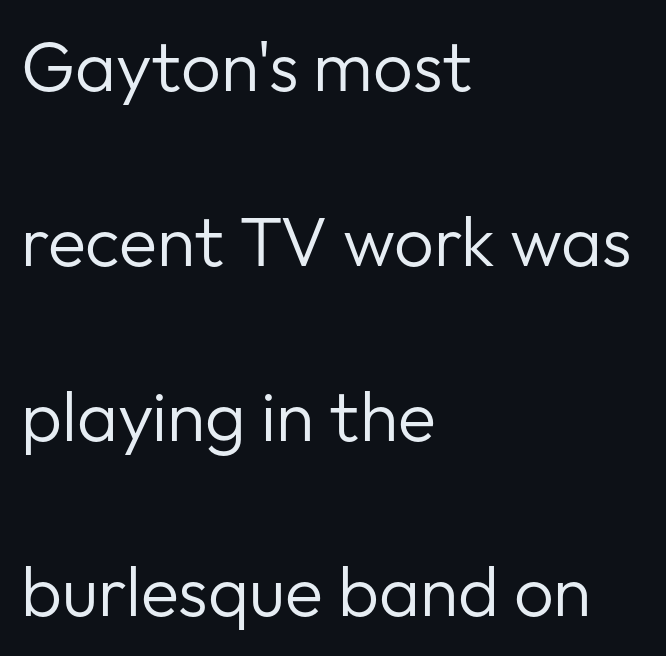
Nobody drew a line under any word here. You could not count columns in this text — the font is proportionally spaced. Standard letterfit; no display-style spreading of the glyphs. Short and long lines alike share a common starting point at left. Line spacing here is loose. Rendered with straight, roman letterforms.
